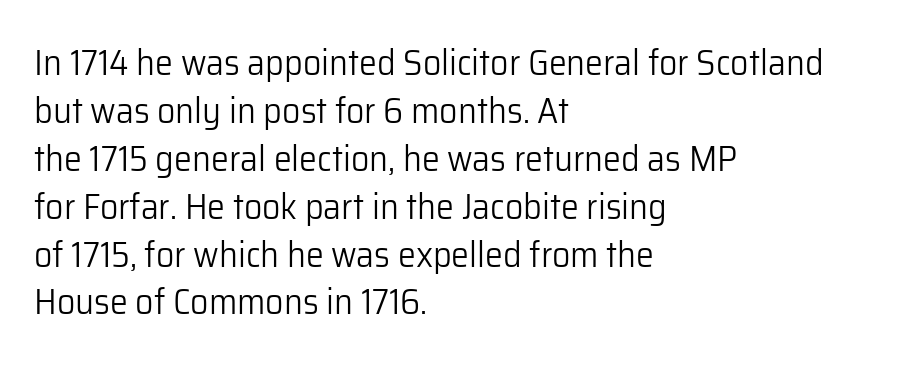
Q: Is the text bold? A: No.
Q: Is the text italic (slanted)? A: No, it is upright.
Q: Is the typeface a serif or a sans-serif typeface? A: Sans-serif.
Q: Is the text underlined? A: No.
Q: How is the paragraph aligned? A: Left-aligned.
Q: Is the spacing between letters normal or unusually wide? A: Normal.
Q: Is the spacing between lines tight, normal or loose? A: Normal.
Q: Width (condensed, normal, or wide)? A: Normal.
Q: Stroke contrast? A: Low.
Q: x-height? A: Medium.
Q: Monospaced? A: No.
